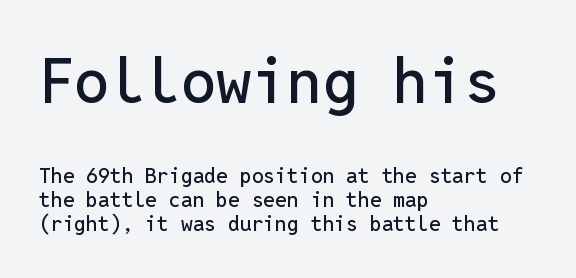
The image shows 63 px sans-serif type, upright, monospaced; set left-aligned, tight line spacing (1.14x), normal letter spacing, not underlined; the first (top) block is 3.0x larger; low stroke contrast and a medium x-height.
